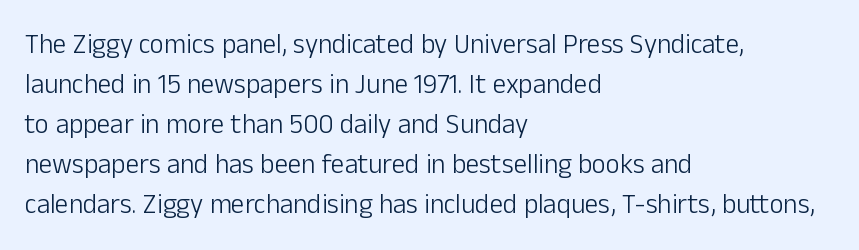
{"italic": "no", "bold": "no", "underline": "no", "align": "left", "line_spacing": "normal", "line_spacing_ratio": 1.48, "letter_spacing": "normal", "letter_spacing_em": 0.0, "glyph_px": 27}
